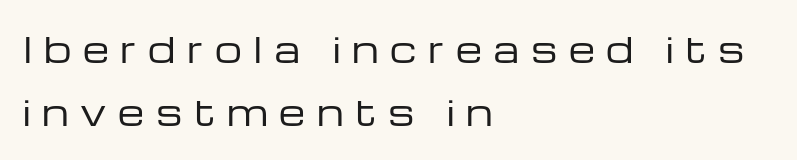
Is this a fixed-width face? No — the glyphs have proportional, varying widths. The specimen omits any rule beneath the text block's lines. A sans-serif font was chosen for this passage. The face looks like a standard text weight, possibly lighter. In terms of letterspacing, this is a distinctly airy, spread setting. Compared with a centered layout, this one pins lines to the left instead.
